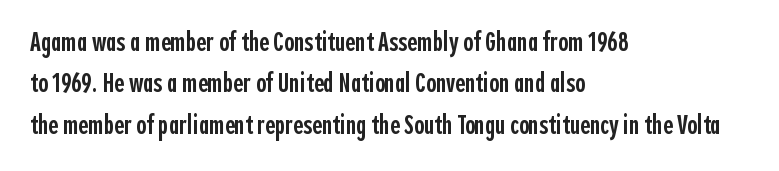
The image shows 27 px text type, upright; set left-aligned, normal line spacing (1.53x), normal letter spacing, not underlined.
